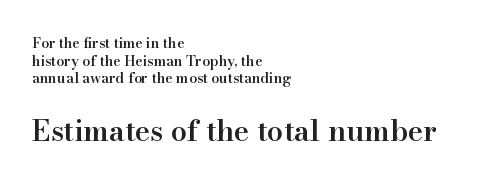
{"serif": "yes", "italic": "no", "bold": "semi", "weight": "semibold", "width": "normal", "stroke_contrast": "high", "x_height": "small", "monospaced": "no", "underline": "no", "align": "left", "line_spacing": "normal", "line_spacing_ratio": 1.26, "letter_spacing": "normal", "letter_spacing_em": 0.0, "larger_block": "second", "size_ratio": 2.07, "glyph_px": 29}
